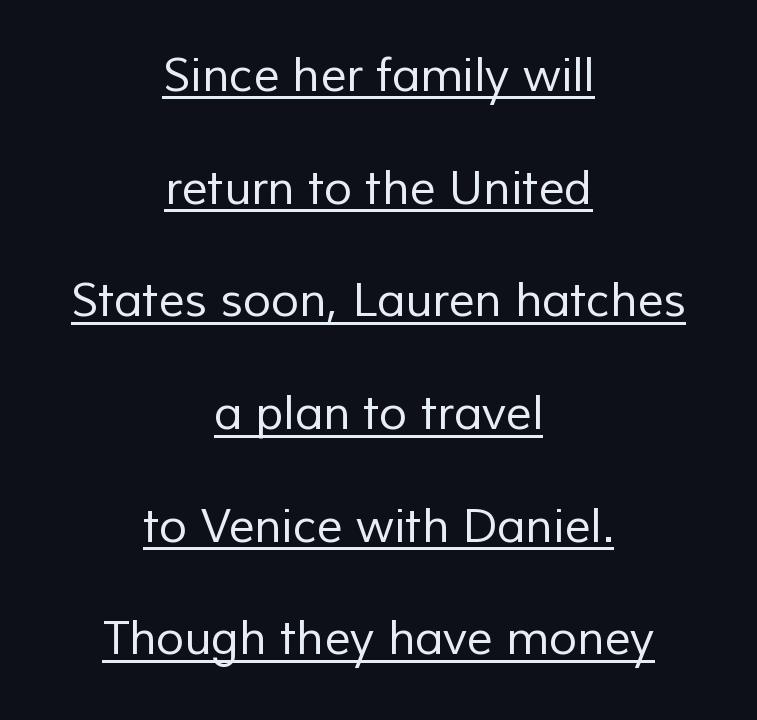
Q: Is the text bold? A: No.
Q: Is the typeface a serif or a sans-serif typeface? A: Sans-serif.
Q: Is the text underlined? A: Yes.
Q: How is the paragraph aligned? A: Centered.
Q: Is the spacing between letters normal or unusually wide? A: Normal.
Q: Is the spacing between lines tight, normal or loose? A: Loose.
Q: Width (condensed, normal, or wide)? A: Normal.
Q: Stroke contrast? A: Low.
Q: x-height? A: Medium.
Q: Monospaced? A: No.
